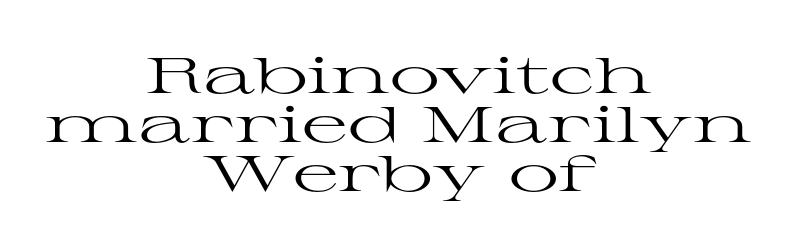
The passage shown is typed in a proportional face where columns would drift. Typographically, this falls in the serif category. Descenders hang freely into open space. Successive baselines arrive quickly, one right under another. Tracking here is standard; glyphs follow each other at the usual distance.
